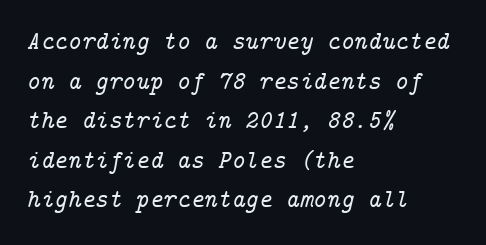
{"italic": "yes", "lean": "right", "slant_degrees": 14, "underline": "no", "align": "left", "line_spacing": "normal", "line_spacing_ratio": 1.52, "letter_spacing": "normal", "letter_spacing_em": 0.0, "glyph_px": 26}
